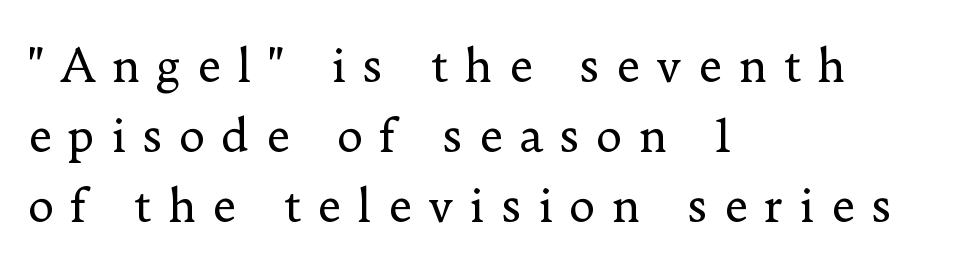
The image shows 45 px regular-weight serif type, upright; set left-aligned, normal line spacing (1.56x), unusually wide letter spacing (+0.36 em), not underlined; low stroke contrast and a small x-height.
